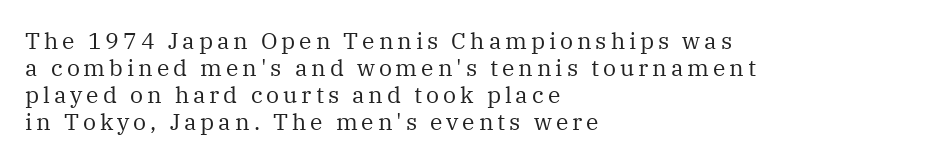
Q: Is the text bold? A: No.
Q: Is the text italic (slanted)? A: No, it is upright.
Q: Is the text underlined? A: No.
Q: How is the paragraph aligned? A: Left-aligned.
